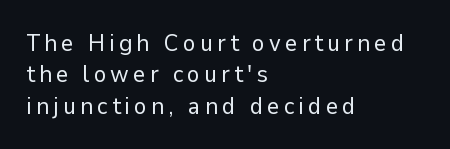
Q: Is the text bold? A: No.
Q: Is the text italic (slanted)? A: No, it is upright.
Q: Is the text underlined? A: No.
Q: How is the paragraph aligned? A: Left-aligned.
Q: Is the spacing between lines tight, normal or loose? A: Normal.
